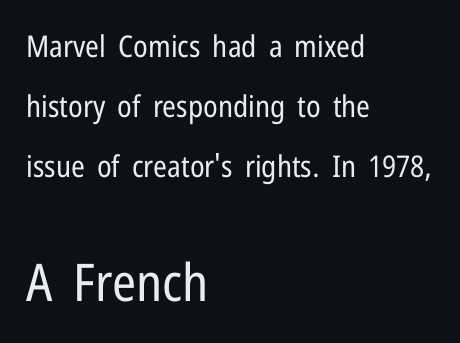
Upright lettering throughout. The glyphs are unaccompanied by any horizontal stroke below them. The block sitting lower on the canvas is the one with enlarged characters. No extra ink here — the face is not bold. You could not count columns in this text — the font is proportionally spaced.
